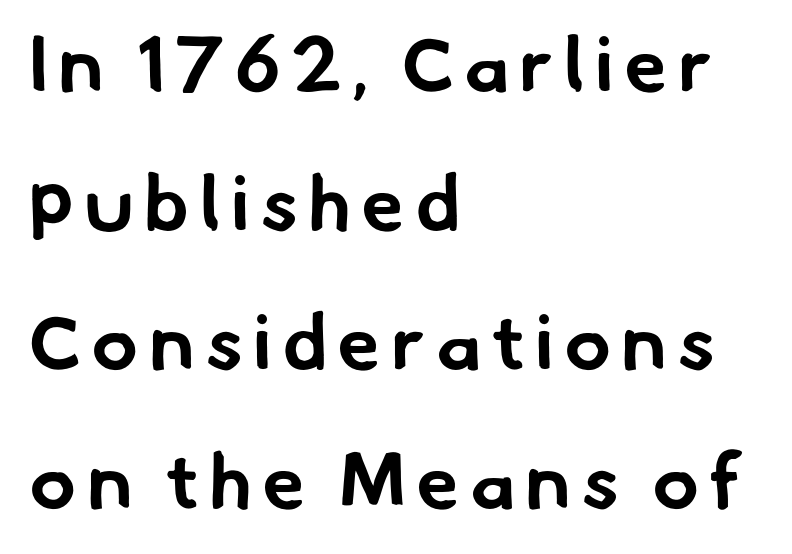
{"serif": "no", "bold": "yes", "weight": "bold", "width": "normal", "stroke_contrast": "low", "x_height": "small", "monospaced": "no", "underline": "no", "align": "left", "line_spacing_ratio": 1.78, "glyph_px": 78}
